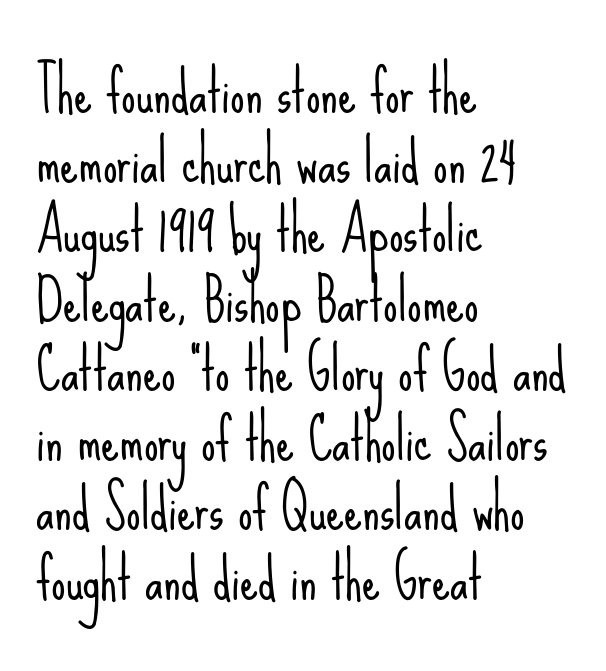
Type without underlining. Character widths vary here, with narrow letters taking less room than wide ones. The typesetter chose a ragged-right arrangement here. Letters have the restrained weight of plain body copy at most. Posture: upright roman.
